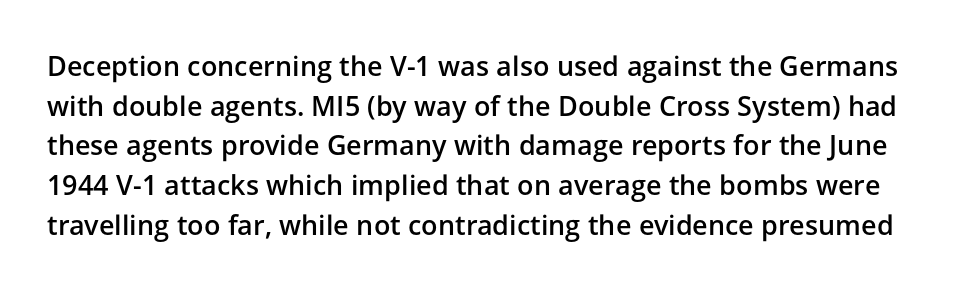
Q: Is the text bold? A: Semi-bold.
Q: Is the text italic (slanted)? A: No, it is upright.
Q: Is the text underlined? A: No.
Q: Is the spacing between letters normal or unusually wide? A: Normal.
Q: Is the spacing between lines tight, normal or loose? A: Normal.
